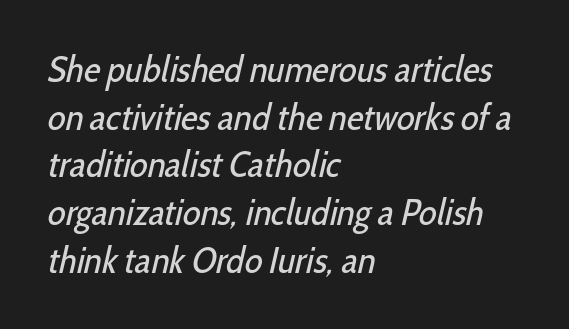
Q: Is the text bold? A: No.
Q: Is the typeface a serif or a sans-serif typeface? A: Sans-serif.
Q: Is the text underlined? A: No.
Q: How is the paragraph aligned? A: Left-aligned.
Q: Is the spacing between letters normal or unusually wide? A: Normal.
Q: Is the spacing between lines tight, normal or loose? A: Normal.
Q: Width (condensed, normal, or wide)? A: Condensed.
Q: Stroke contrast? A: Low.
Q: x-height? A: Medium.
Q: Monospaced? A: No.
